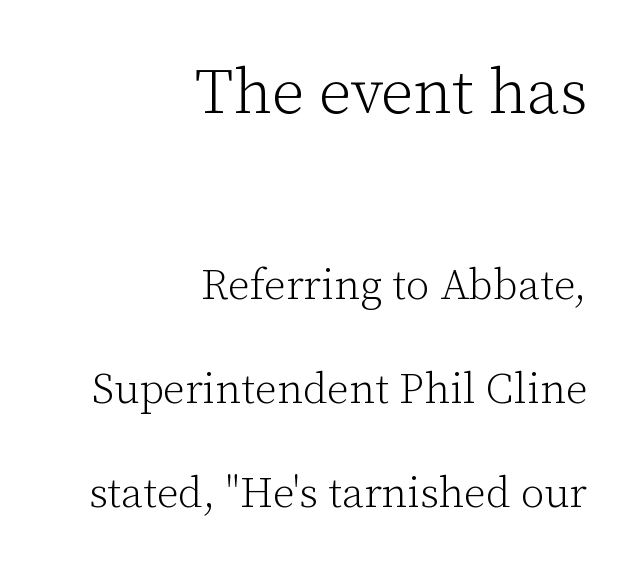
Compared with typical paragraphs, the rows here are farther apart. The characters display serif detailing at their extremities. The emphasis by scale lands on block number one, above. Just letters on the line, the space beneath them empty. Heft: none added — not bold.
